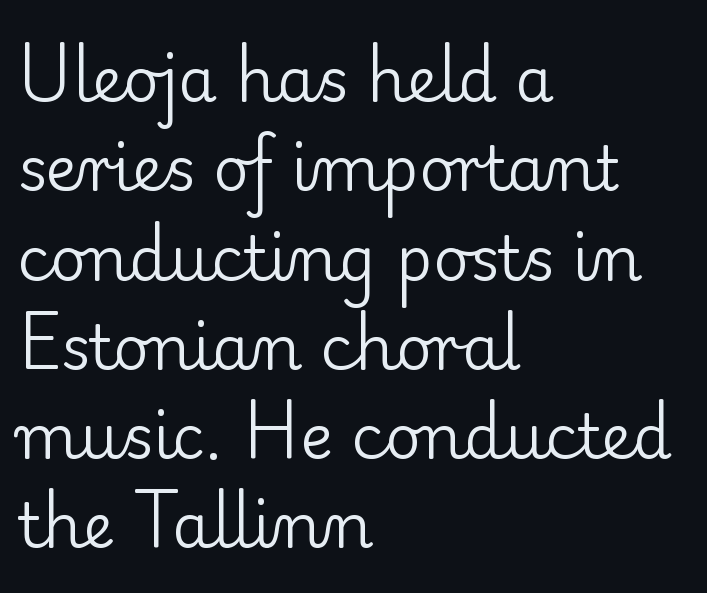
The image shows 62 px regular-weight serif type, upright; set left-aligned, normal line spacing (1.44x), normal letter spacing, not underlined; low stroke contrast and a small x-height.
